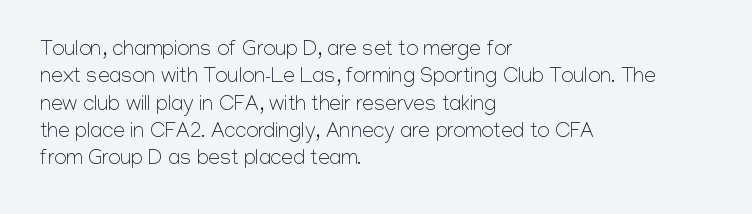
Q: Is the text bold? A: No.
Q: Is the text italic (slanted)? A: No, it is upright.
Q: Is the text underlined? A: No.
Q: How is the paragraph aligned? A: Left-aligned.
Q: Is the spacing between letters normal or unusually wide? A: Normal.
Q: Is the spacing between lines tight, normal or loose? A: Normal.
